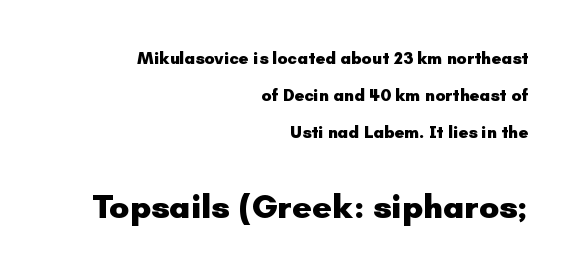
The ragged edge is on the left, which tells us the setting is flush right. Strong, thick strokes mark this as bold type. A typesetter would call this proportional, since set widths differ per character. These lines are composed in type without serifs.
